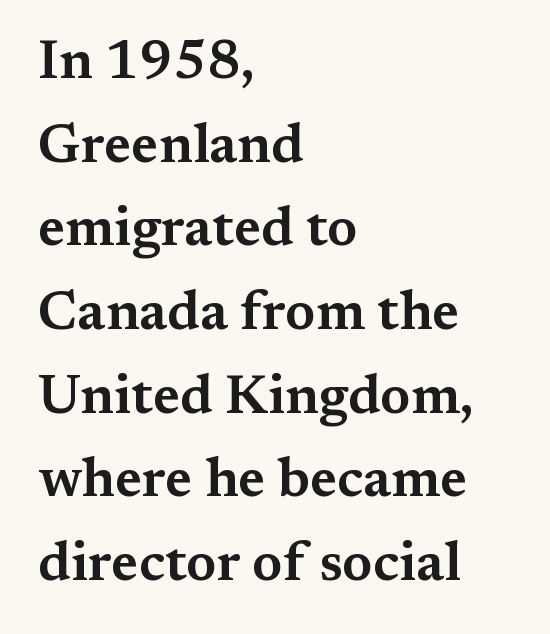
{"serif": "yes", "italic": "no", "width": "wide", "stroke_contrast": "medium", "x_height": "medium", "monospaced": "no", "underline": "no", "align": "left", "line_spacing": "normal", "line_spacing_ratio": 1.55, "letter_spacing": "normal", "letter_spacing_em": 0.0, "glyph_px": 54}
